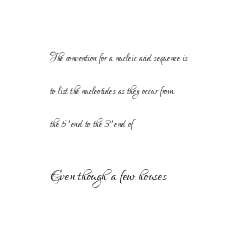
{"bold": "no", "underline": "no", "align": "left", "line_spacing": "loose", "line_spacing_ratio": 2.35, "letter_spacing": "normal", "letter_spacing_em": 0.0, "larger_block": "second", "size_ratio": 1.43, "glyph_px": 20}
